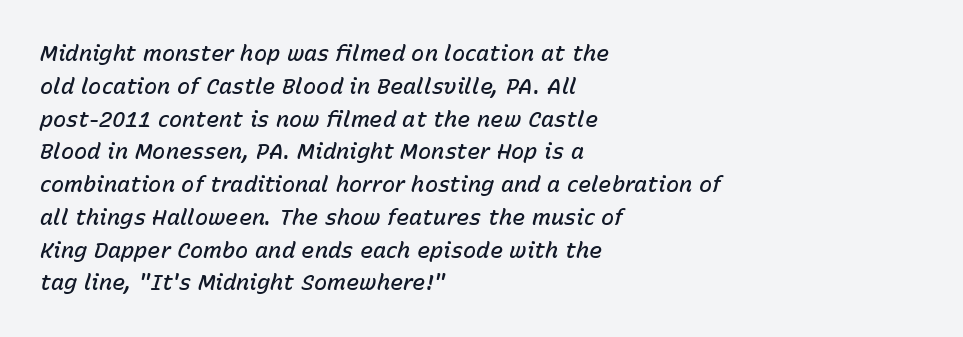
Summary of weight: moderately heavy, a semibold. The rendering keeps characters at their native spacing. Emphasis-style slanted type is in use. Normally led — the rows are evenly, conventionally spaced. These lines are set flush left with a ragged right edge.
